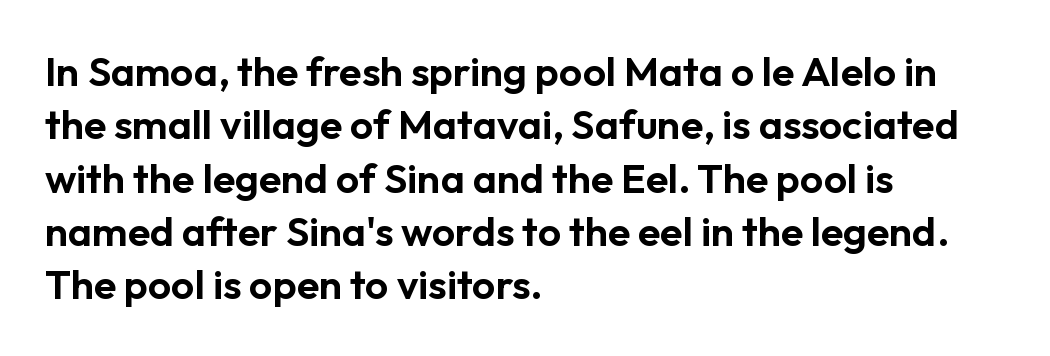
The lettering stays uniformly vertical, giving the passage a roman look. Tracking here is standard; glyphs follow each other at the usual distance. The gap between lines stays unmarked. Serif or sans? Sans — the stroke terminals are bare. Compared with a centered layout, this one pins lines to the left instead. You could not count columns in this text — the font is proportionally spaced.
